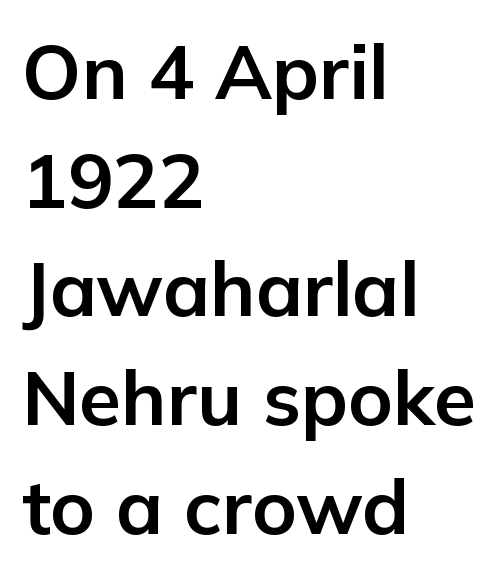
Q: Is the text bold? A: Yes.
Q: Is the text italic (slanted)? A: No, it is upright.
Q: Is the typeface a serif or a sans-serif typeface? A: Sans-serif.
Q: Is the text underlined? A: No.
Q: How is the paragraph aligned? A: Left-aligned.
Q: Is the spacing between letters normal or unusually wide? A: Normal.
Q: Is the spacing between lines tight, normal or loose? A: Normal.
Q: Width (condensed, normal, or wide)? A: Normal.
Q: Stroke contrast? A: Low.
Q: x-height? A: Medium.
Q: Monospaced? A: No.
